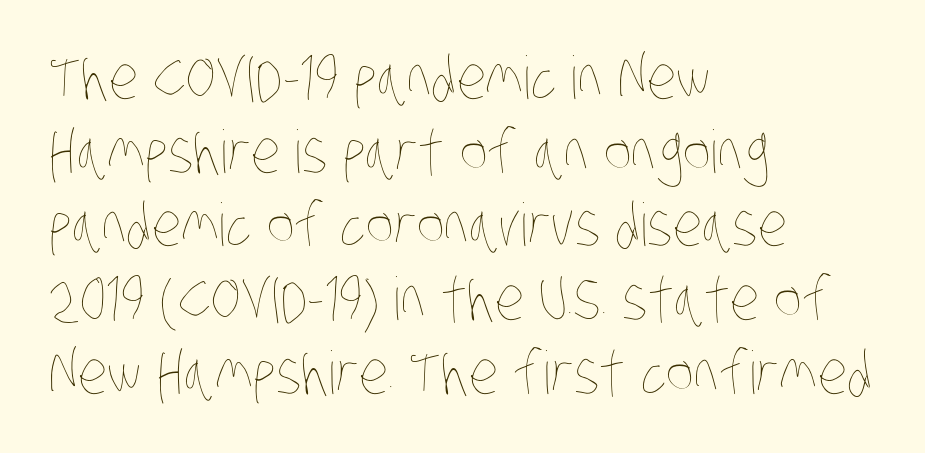
The image shows 59 px thin, condensed type; set left-aligned, normal line spacing (1.25x), normal letter spacing, not underlined; low stroke contrast and a large x-height.
